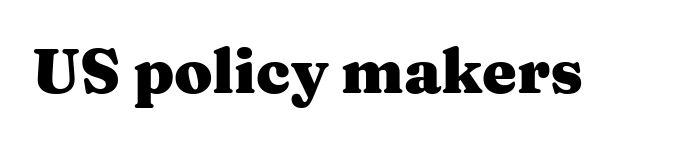
Do the letters lean? They stand straight. Do the characters align in a grid? No, the font is proportional. The sample has been set heavy, in full bold. Is this a sans? No — the strokes have serifs. You could call the tracking neutral — neither tight nor loose. Unmarked baselines from the first word to the last.
